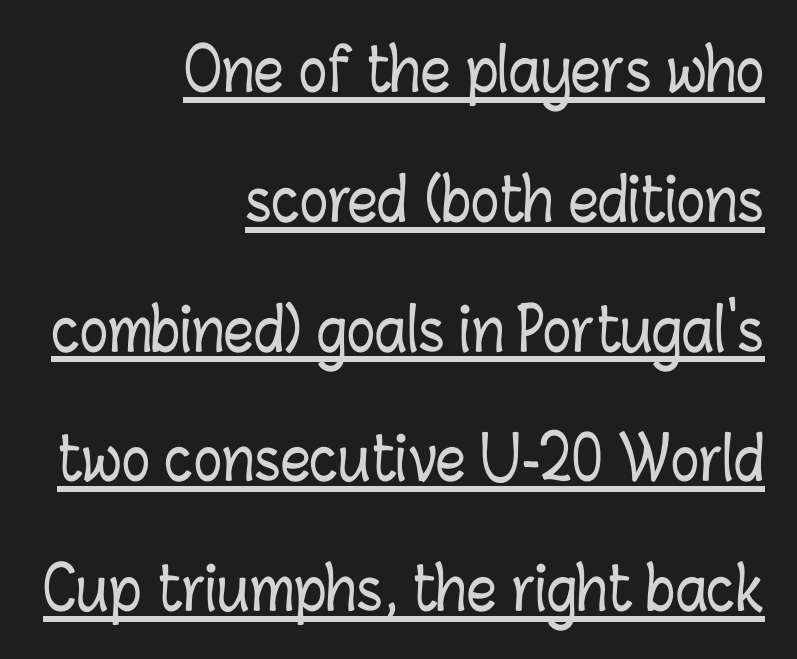
Q: Is the text italic (slanted)? A: No, it is upright.
Q: Is the text underlined? A: Yes.
Q: How is the paragraph aligned? A: Right-aligned.
Q: Is the spacing between letters normal or unusually wide? A: Normal.
Q: Is the spacing between lines tight, normal or loose? A: Loose.
Q: Width (condensed, normal, or wide)? A: Condensed.
Q: Stroke contrast? A: Low.
Q: x-height? A: Medium.
Q: Monospaced? A: No.
